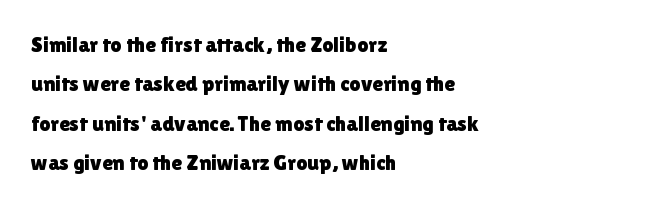
Does the lettering tilt? It doesn't — this is upright. In CSS terms this would be text-align: left. Lines of text with bare space underneath. There is no visible air inserted between adjacent glyphs.
